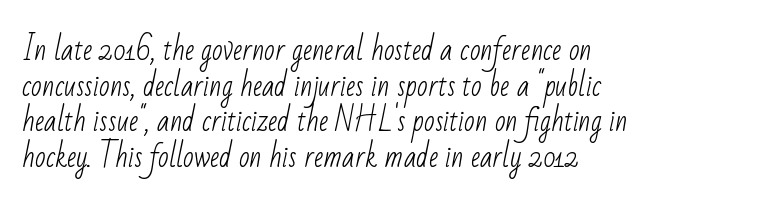
The image shows 28 px light, condensed sans-serif type; set left-aligned, normal line spacing (1.27x), normal letter spacing, not underlined; low stroke contrast and a small x-height.
